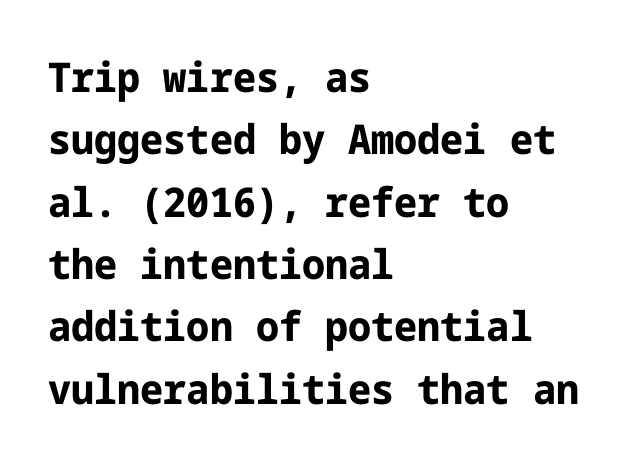
Q: Is the text bold? A: Yes.
Q: Is the text italic (slanted)? A: No, it is upright.
Q: Is the typeface a serif or a sans-serif typeface? A: Sans-serif.
Q: Is the text underlined? A: No.
Q: How is the paragraph aligned? A: Left-aligned.
Q: Is the spacing between letters normal or unusually wide? A: Normal.
Q: Is the spacing between lines tight, normal or loose? A: Normal.
Q: Width (condensed, normal, or wide)? A: Normal.
Q: Stroke contrast? A: Low.
Q: x-height? A: Medium.
